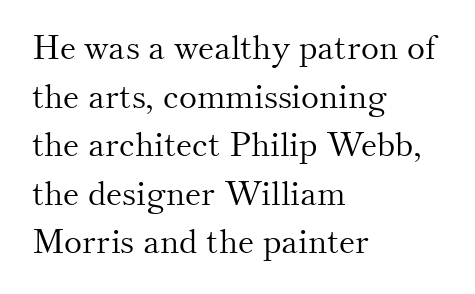
Q: Is the text bold? A: No.
Q: Is the text italic (slanted)? A: No, it is upright.
Q: Is the typeface a serif or a sans-serif typeface? A: Serif.
Q: Is the text underlined? A: No.
Q: How is the paragraph aligned? A: Left-aligned.
Q: Is the spacing between letters normal or unusually wide? A: Normal.
Q: Is the spacing between lines tight, normal or loose? A: Normal.
Q: Width (condensed, normal, or wide)? A: Normal.
Q: Stroke contrast? A: Medium.
Q: x-height? A: Small.
Q: Monospaced? A: No.
